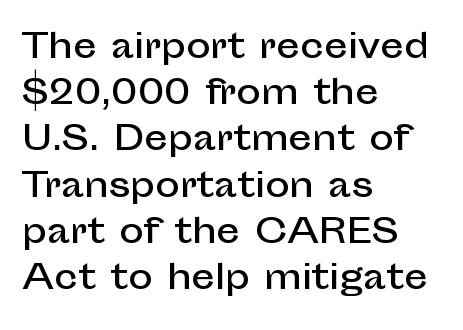
The image shows 33 px sans-serif type, upright; set left-aligned, normal line spacing (1.4x), normal letter spacing, not underlined; low stroke contrast and a medium x-height.
